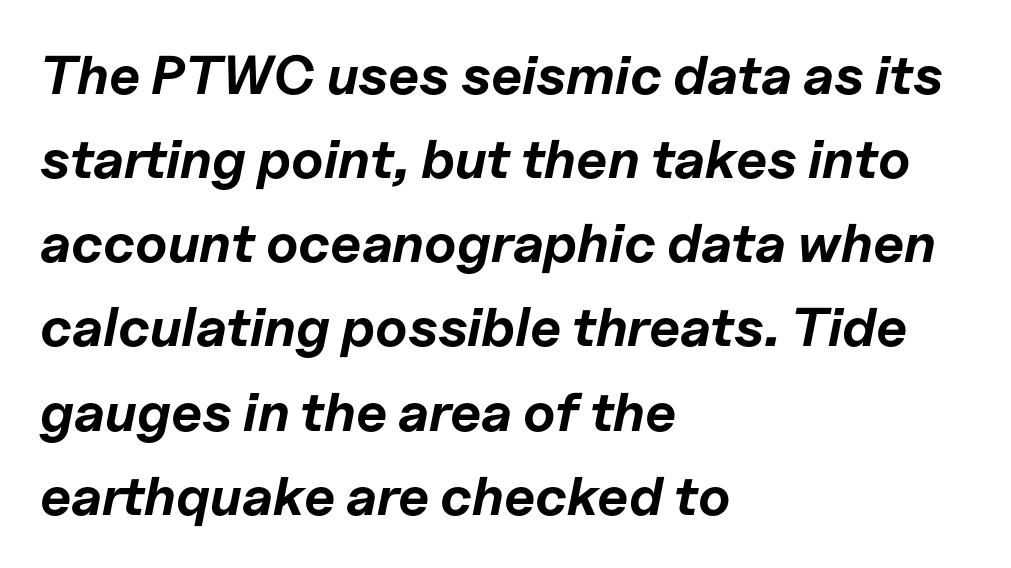
{"italic": "yes", "lean": "right", "slant_degrees": 11, "bold": "yes", "weight": "bold", "width": "normal", "stroke_contrast": "low", "x_height": "medium", "monospaced": "no", "underline": "no", "align": "left", "line_spacing": "normal", "line_spacing_ratio": 1.53, "letter_spacing": "normal", "letter_spacing_em": 0.0, "glyph_px": 55}
